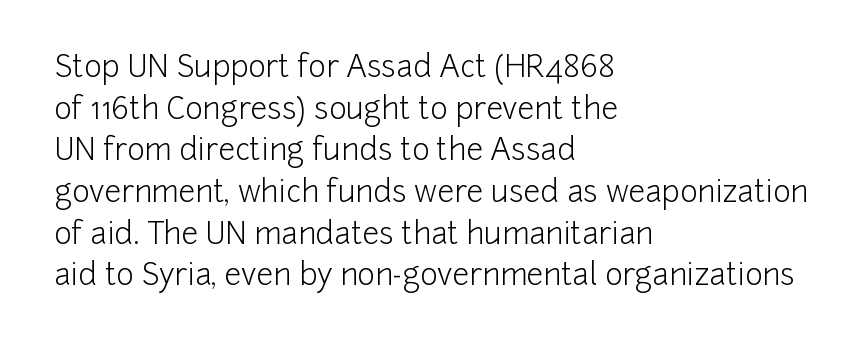
Q: Is the text bold? A: No.
Q: Is the text italic (slanted)? A: No, it is upright.
Q: Is the typeface a serif or a sans-serif typeface? A: Sans-serif.
Q: Is the text underlined? A: No.
Q: How is the paragraph aligned? A: Left-aligned.
Q: Is the spacing between letters normal or unusually wide? A: Normal.
Q: Is the spacing between lines tight, normal or loose? A: Normal.
Q: Width (condensed, normal, or wide)? A: Normal.
Q: Stroke contrast? A: Low.
Q: x-height? A: Medium.
Q: Monospaced? A: No.
